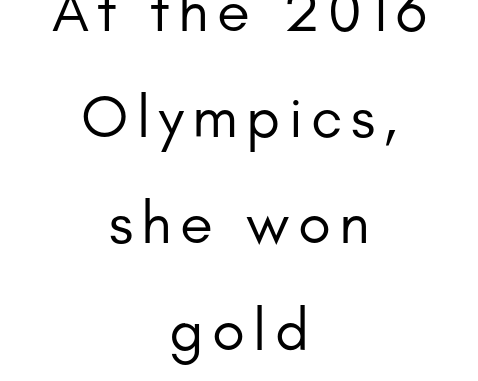
The face used here is proportionally spaced, like ordinary book or web type. Centered paragraph, ragged on both sides. The letters carry no serifs — their stems end cleanly without finishing strokes. The weight would be labelled regular, book, light, or lighter still. Bare-footed words on every line. The type sits square on the baseline with zero lean.
